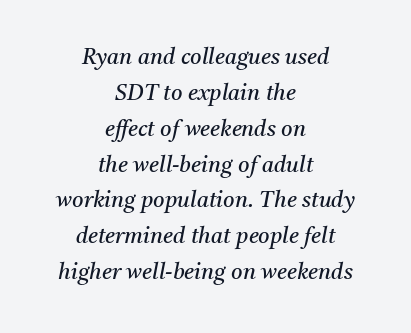
{"italic": "yes", "lean": "right", "slant_degrees": 11, "bold": "no", "underline": "no", "align": "center", "line_spacing": "normal", "line_spacing_ratio": 1.63, "letter_spacing": "normal", "letter_spacing_em": 0.0, "glyph_px": 22}
